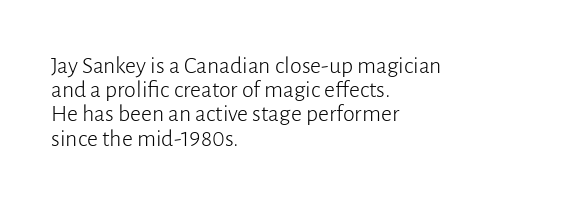
{"italic": "no", "bold": "no", "underline": "no", "align": "left", "line_spacing": "tight", "line_spacing_ratio": 1.01, "letter_spacing": "normal", "letter_spacing_em": 0.0, "glyph_px": 24}
